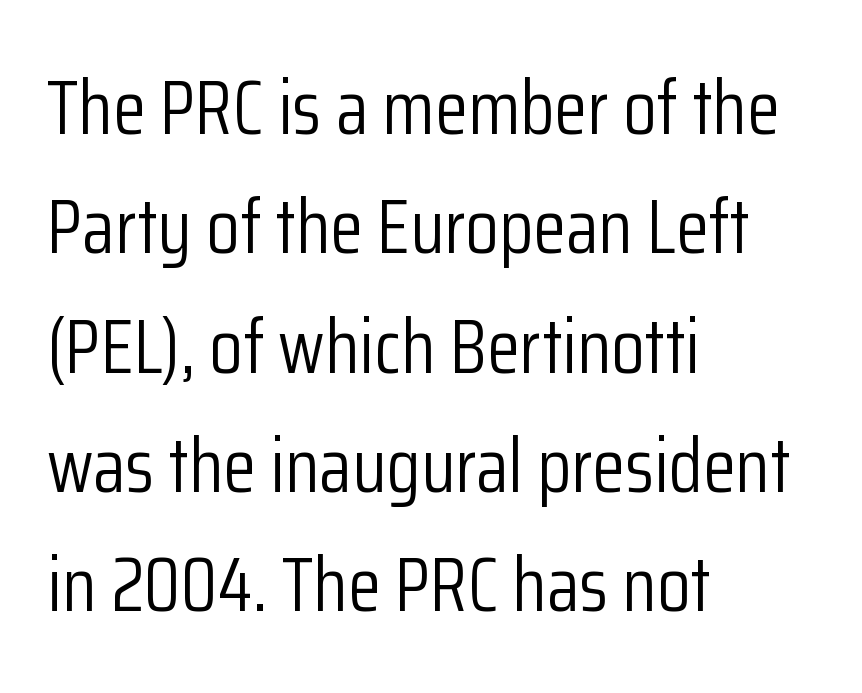
The image shows 76 px light, condensed sans-serif type, upright; set left-aligned, normal line spacing (1.57x), normal letter spacing, not underlined; low stroke contrast and a medium x-height.
